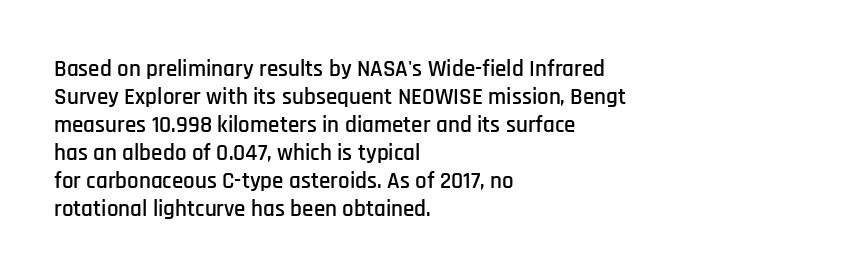
{"italic": "no", "underline": "no", "align": "left", "line_spacing_ratio": 1.22, "letter_spacing": "normal", "letter_spacing_em": 0.0, "glyph_px": 23}
